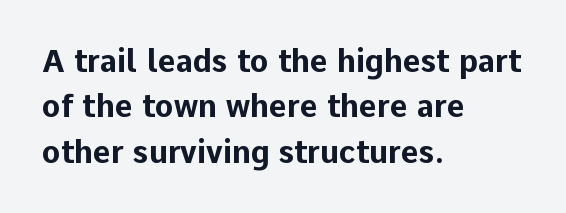
{"serif": "no", "italic": "no", "bold": "yes", "weight": "bold", "width": "normal", "stroke_contrast": "low", "x_height": "medium", "monospaced": "no", "underline": "no", "align": "left", "line_spacing": "normal", "line_spacing_ratio": 1.46, "letter_spacing": "normal", "letter_spacing_em": 0.0, "glyph_px": 31}
